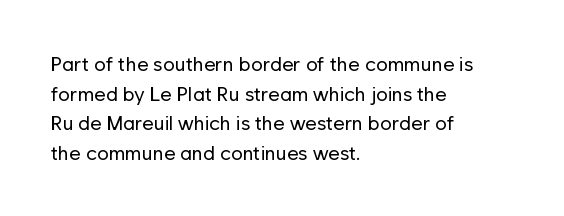
Compared with a typical body face, this is equally light or lighter still. The line texture is even and compact thanks to regular tracking. The space directly below the letters is spotless. Nope, not italic — everything's standing straight.
